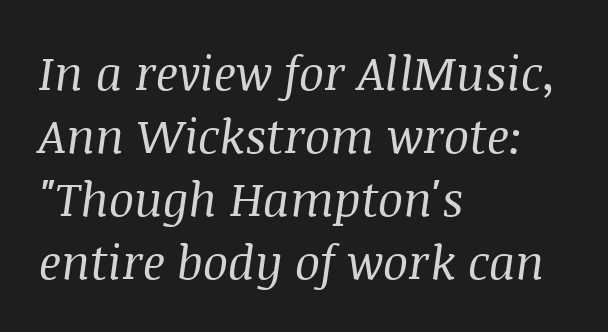
No heavy texture on the line: the type isn't bold. All the whitespace from short lines collects on the right. The area under the type is left untouched. Note the varied advance widths — an 'i' is clearly narrower than an 'm'.
